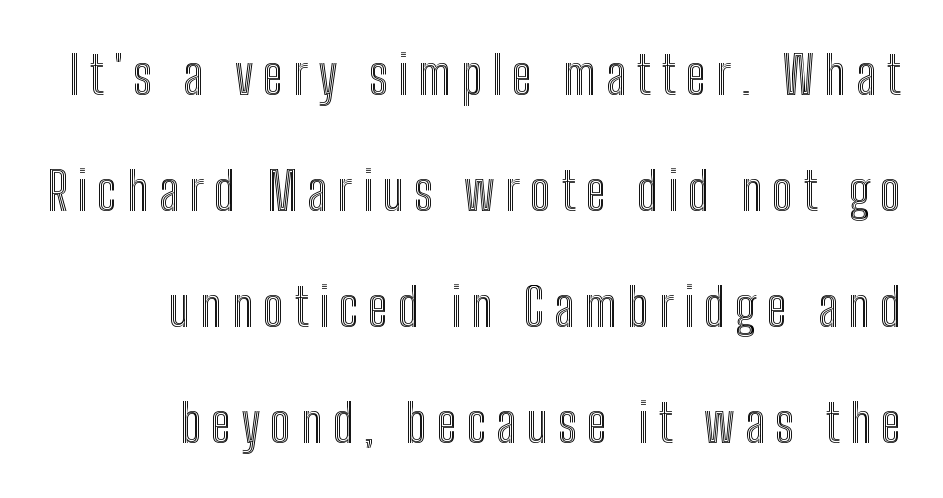
The image shows 53 px condensed type, upright; set loose line spacing (2.19x), not underlined; a medium x-height.
